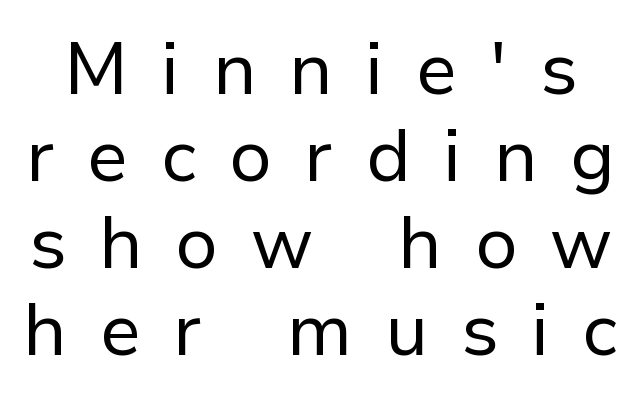
The image shows 73 px regular-weight sans-serif type, upright; set line spacing 1.19x, unusually wide letter spacing (+0.45 em), not underlined; low stroke contrast and a medium x-height.
